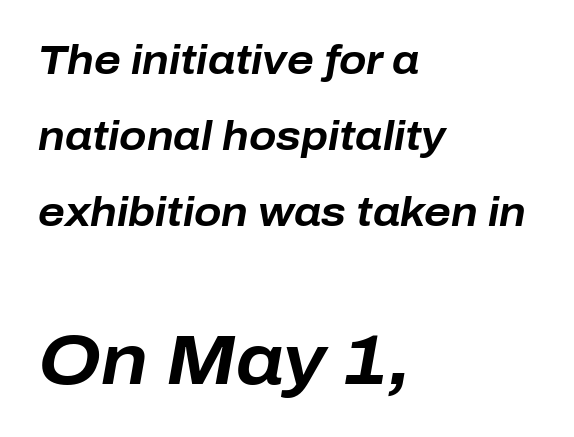
{"italic": "yes", "lean": "right", "slant_degrees": 10, "bold": "yes", "weight": "bold", "width": "normal", "stroke_contrast": "low", "x_height": "medium", "monospaced": "no", "underline": "no", "align": "left", "line_spacing": "loose", "line_spacing_ratio": 1.9, "letter_spacing": "normal", "letter_spacing_em": 0.0, "larger_block": "second", "size_ratio": 1.75, "glyph_px": 70}
